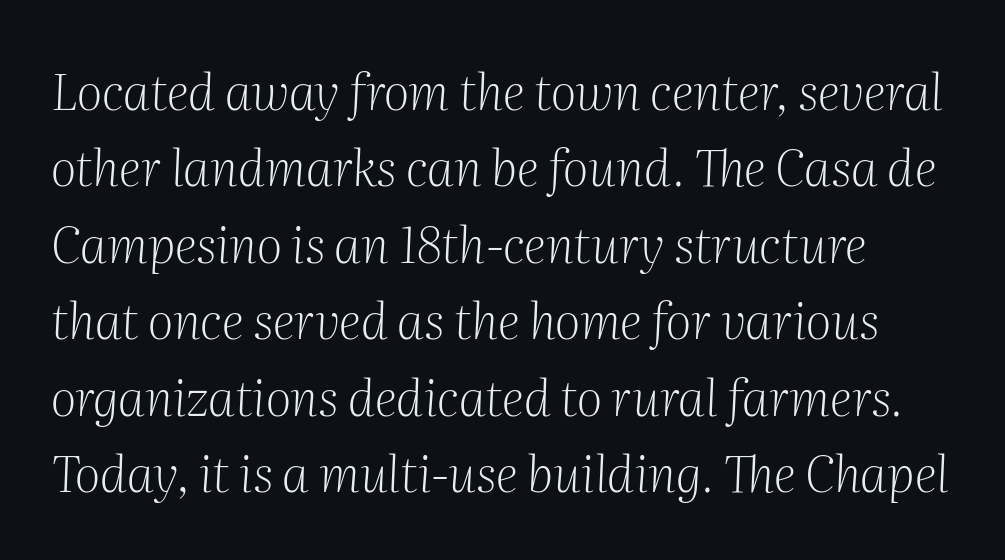
This sample uses an oblique cut, with every glyph tilted off the vertical. This reads as an unemphasized weight, regular at the heaviest. Is this a sans? No — the strokes have serifs. Evenly set lines give the paragraph a standard silhouette. You could not count columns in this text — the font is proportionally spaced.
